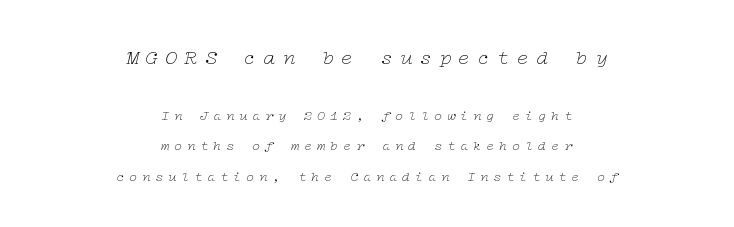
{"italic": "yes", "lean": "right", "slant_degrees": 12, "bold": "no", "underline": "no", "align": "center", "line_spacing": "loose", "line_spacing_ratio": 2.19, "letter_spacing": "wide", "letter_spacing_em": 0.33, "larger_block": "first", "size_ratio": 1.5, "glyph_px": 21}
